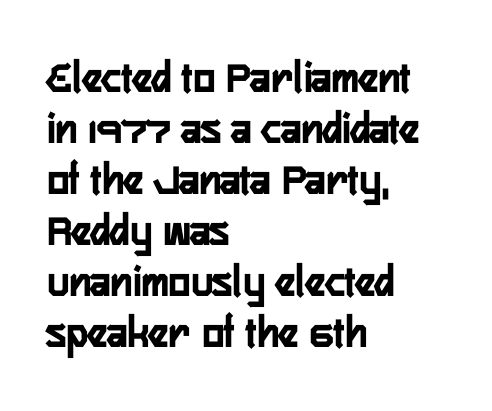
{"serif": "no", "italic": "no", "width": "condensed", "stroke_contrast": "low", "x_height": "medium", "monospaced": "no", "underline": "no", "align": "left", "line_spacing": "tight", "line_spacing_ratio": 1.11, "letter_spacing": "normal", "letter_spacing_em": 0.0, "glyph_px": 46}
